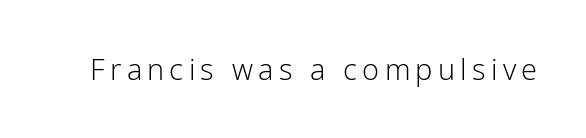
{"serif": "no", "italic": "no", "bold": "no", "weight": "light", "width": "normal", "stroke_contrast": "low", "x_height": "medium", "monospaced": "no", "underline": "no", "glyph_px": 29}
